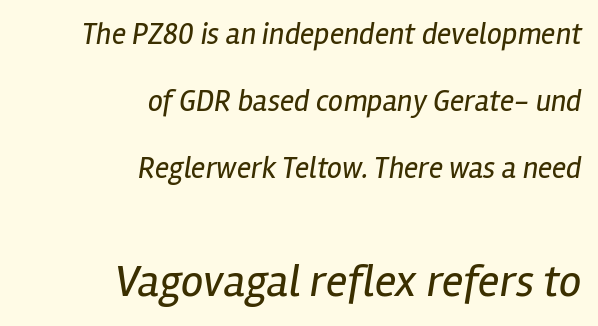
The image shows 45 px regular-weight, condensed type, italic (leaning right); set right-aligned, loose line spacing (2.24x), normal letter spacing, not underlined; the second (bottom) block is 1.5x larger; low stroke contrast and a medium x-height.
